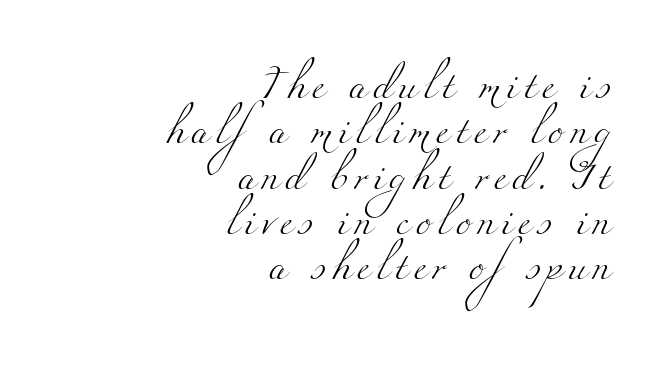
{"bold": "no", "weight": "light", "width": "wide", "stroke_contrast": "medium", "x_height": "small", "monospaced": "no", "underline": "no", "align": "right", "line_spacing": "normal", "line_spacing_ratio": 1.62, "letter_spacing": "wide", "letter_spacing_em": 0.23, "glyph_px": 28}
